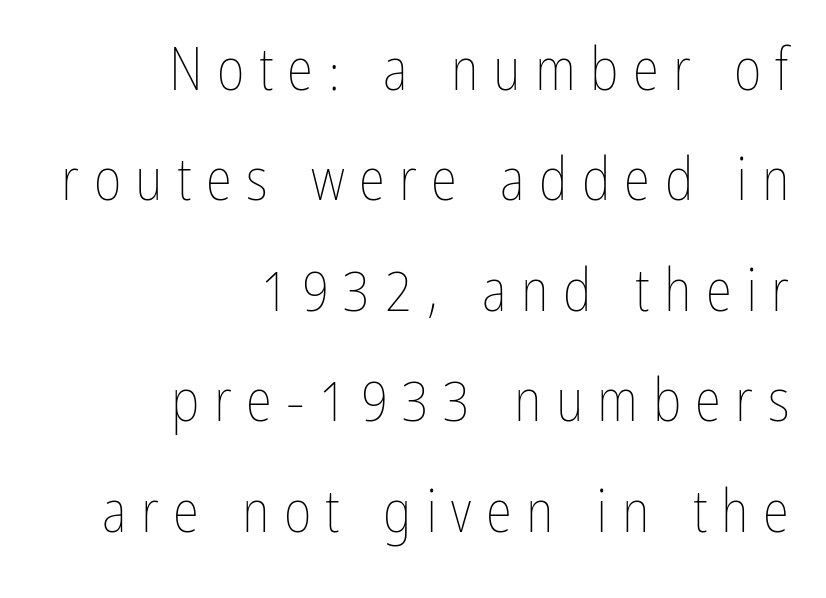
Here the designer chose a conventional face with non-uniform glyph widths. All the whitespace from short lines collects on the left. The typography opts for an upright posture over an oblique one. Stems and bowls with no extra thickness — not bold.
